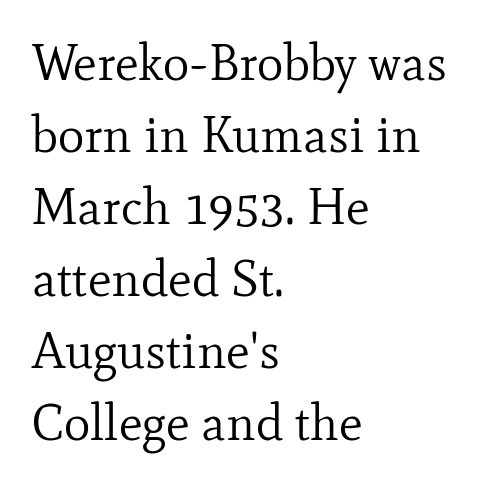
{"serif": "yes", "italic": "no", "bold": "no", "weight": "regular", "width": "normal", "stroke_contrast": "low", "x_height": "small", "monospaced": "no", "underline": "no", "align": "left", "line_spacing": "normal", "line_spacing_ratio": 1.44, "letter_spacing": "normal", "letter_spacing_em": 0.0, "glyph_px": 50}
